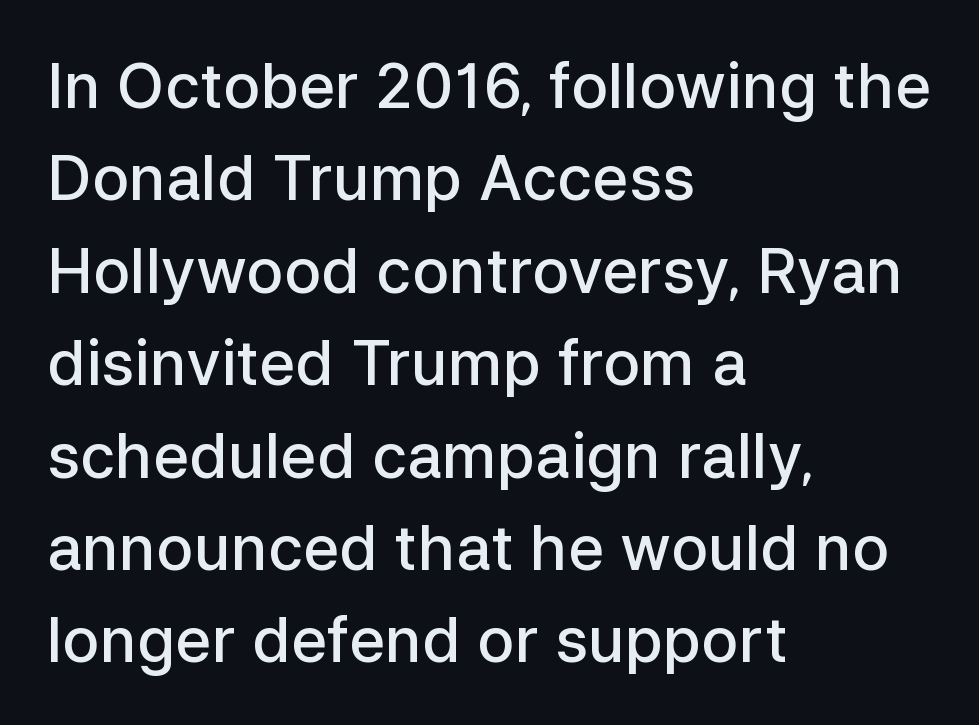
Q: Is the text bold? A: Semi-bold.
Q: Is the text italic (slanted)? A: No, it is upright.
Q: Is the typeface a serif or a sans-serif typeface? A: Sans-serif.
Q: Is the text underlined? A: No.
Q: How is the paragraph aligned? A: Left-aligned.
Q: Is the spacing between letters normal or unusually wide? A: Normal.
Q: Is the spacing between lines tight, normal or loose? A: Normal.
Q: Width (condensed, normal, or wide)? A: Normal.
Q: Stroke contrast? A: Low.
Q: x-height? A: Medium.
Q: Monospaced? A: No.
